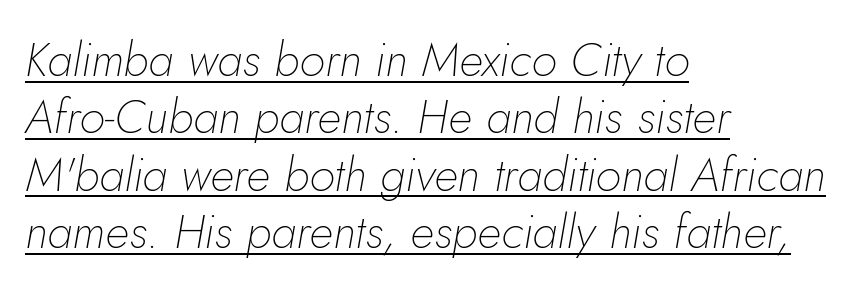
{"italic": "yes", "lean": "right", "slant_degrees": 5, "bold": "no", "weight": "thin", "width": "normal", "stroke_contrast": "low", "x_height": "small", "monospaced": "no", "underline": "yes", "align": "left", "line_spacing_ratio": 1.22, "letter_spacing": "normal", "letter_spacing_em": 0.0, "glyph_px": 47}
